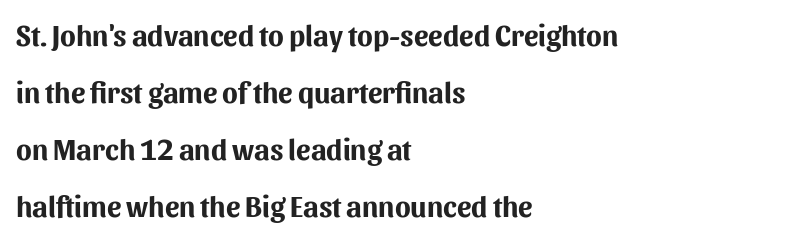
{"serif": "no", "italic": "no", "bold": "yes", "weight": "bold", "width": "normal", "stroke_contrast": "medium", "x_height": "medium", "monospaced": "no", "underline": "no", "align": "left", "line_spacing": "loose", "line_spacing_ratio": 1.96, "letter_spacing": "normal", "letter_spacing_em": 0.0, "glyph_px": 29}
